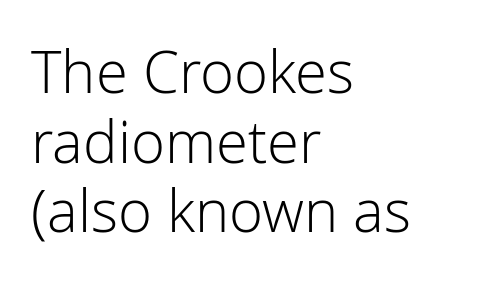
Q: Is the text bold? A: No.
Q: Is the text italic (slanted)? A: No, it is upright.
Q: Is the typeface a serif or a sans-serif typeface? A: Sans-serif.
Q: Is the text underlined? A: No.
Q: How is the paragraph aligned? A: Left-aligned.
Q: Is the spacing between letters normal or unusually wide? A: Normal.
Q: Width (condensed, normal, or wide)? A: Normal.
Q: Stroke contrast? A: Low.
Q: x-height? A: Medium.
Q: Monospaced? A: No.
